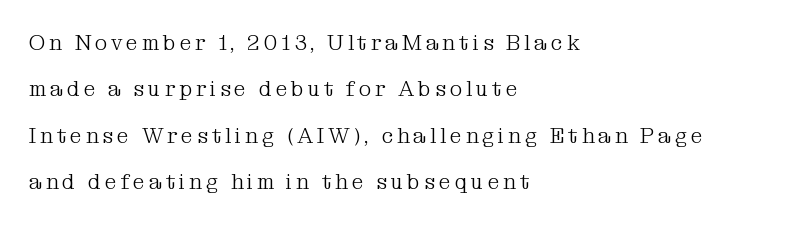
The image shows 21 px text type, upright; set left-aligned, loose line spacing (2.21x), not underlined.
